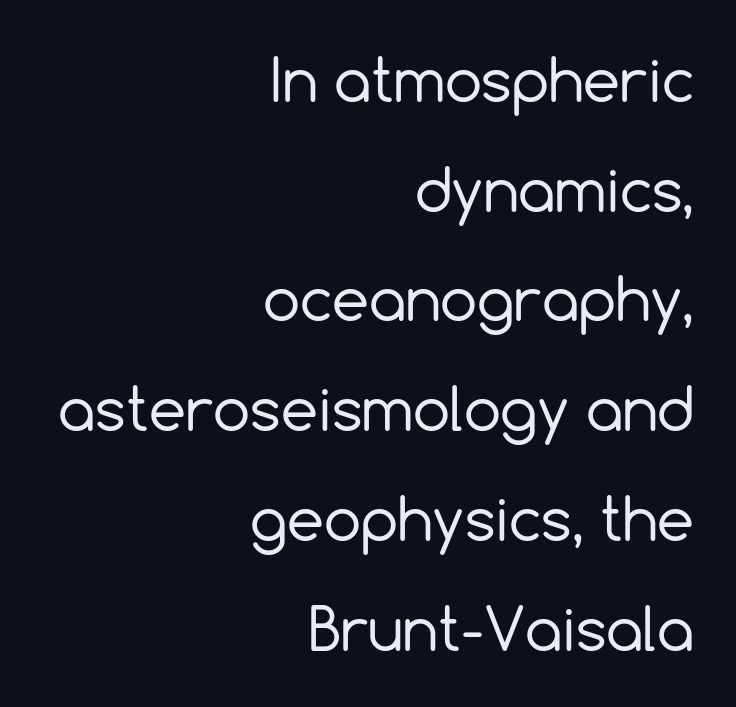
The image shows 59 px regular-weight sans-serif type, upright; set right-aligned, line spacing 1.86x, normal letter spacing, not underlined; a medium x-height.
